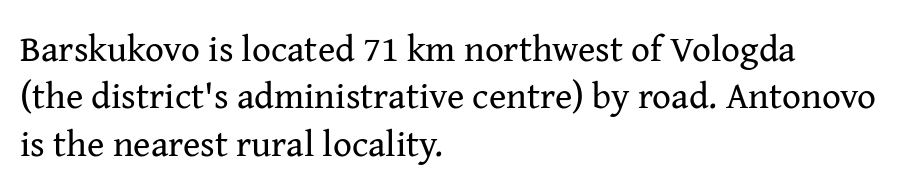
Q: Is the text bold? A: No.
Q: Is the text italic (slanted)? A: No, it is upright.
Q: Is the typeface a serif or a sans-serif typeface? A: Serif.
Q: Is the text underlined? A: No.
Q: How is the paragraph aligned? A: Left-aligned.
Q: Is the spacing between letters normal or unusually wide? A: Normal.
Q: Is the spacing between lines tight, normal or loose? A: Normal.
Q: Width (condensed, normal, or wide)? A: Normal.
Q: Stroke contrast? A: Medium.
Q: x-height? A: Medium.
Q: Monospaced? A: No.
